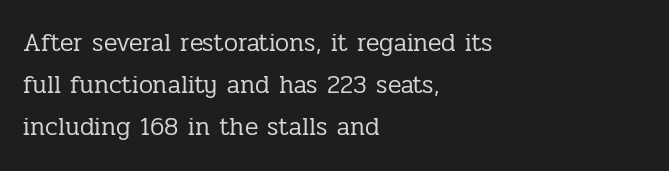
Q: Is the text bold? A: No.
Q: Is the text italic (slanted)? A: No, it is upright.
Q: Is the text underlined? A: No.
Q: How is the paragraph aligned? A: Left-aligned.
Q: Is the spacing between letters normal or unusually wide? A: Normal.
Q: Is the spacing between lines tight, normal or loose? A: Normal.
